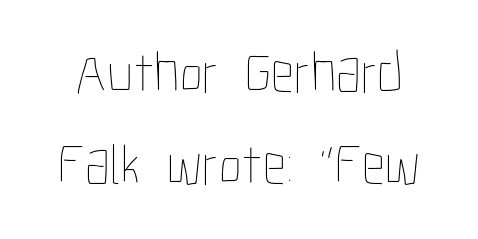
{"italic": "no", "bold": "no", "weight": "thin", "width": "condensed", "stroke_contrast": "low", "x_height": "medium", "monospaced": "no", "underline": "no", "line_spacing": "normal", "line_spacing_ratio": 1.58, "letter_spacing": "normal", "letter_spacing_em": 0.0, "glyph_px": 58}
